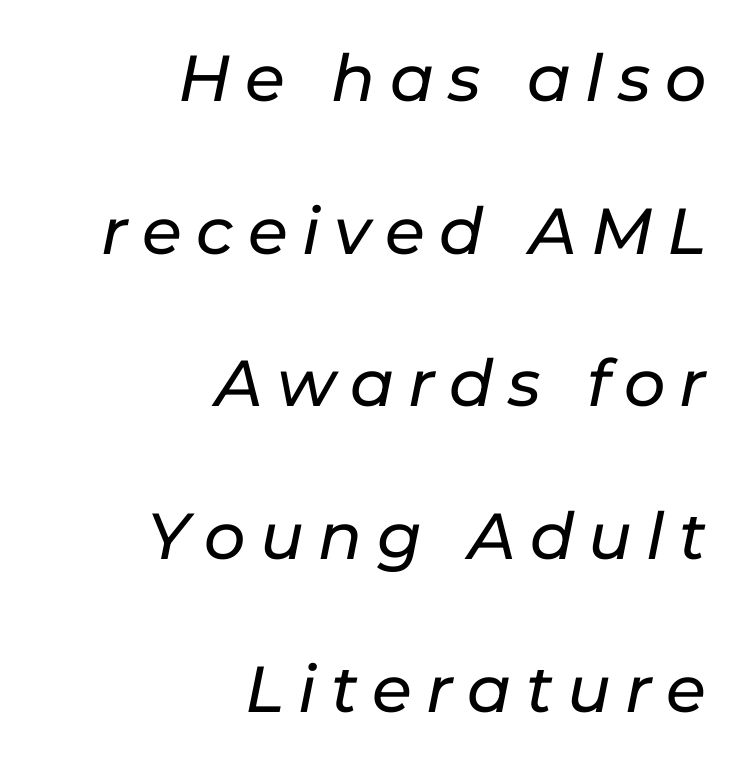
A student would call this right alignment; a typographer would say flush right, rag left. Notice how the stems are inclined rather than vertical — that's the hallmark of italics. You could not count columns in this text — the font is proportionally spaced. The gaps between neighbouring characters are conspicuously large. A great deal of white space separates one row of letters from the next.
